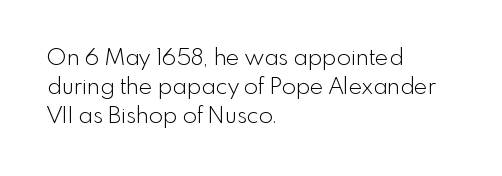
A typesetter would call this zero additional tracking. If you drew a line through each stem, it would be perfectly vertical. This block has exactly the height ordinary leading produces. Teacher's note: observe the even left margin — that is flush-left alignment. The area under the type is left untouched. This is not heavy type; no bold has been used.
